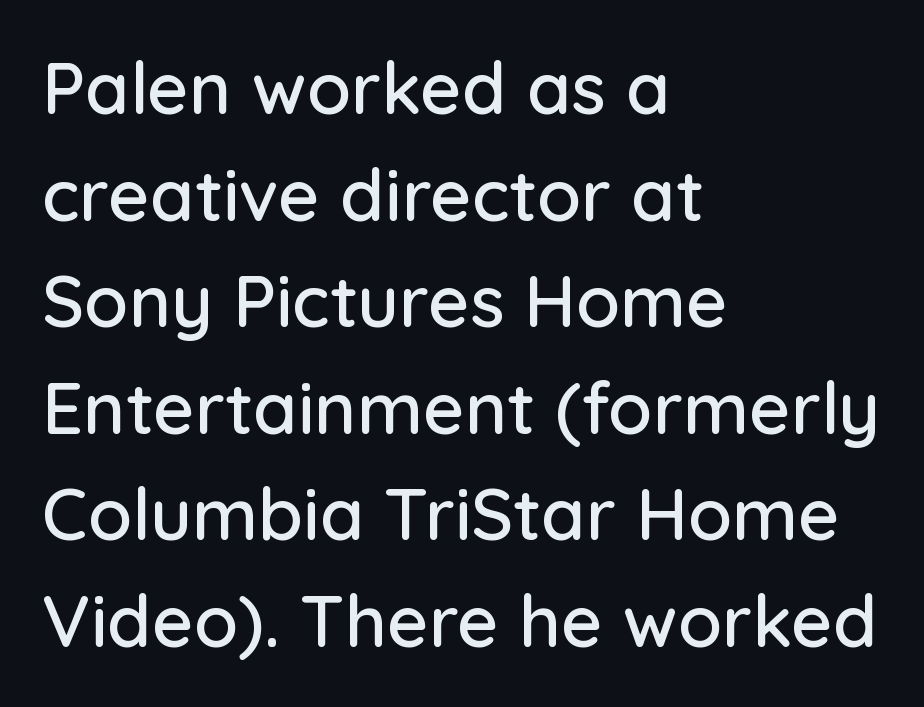
Each line starts at the same left margin while the right side varies. The face used here is a sans, in the tradition of grotesques and geometrics. Beneath every word, the page is bare. Proportional: the letters do not fall into vertical columns. The letters stand straight up with perfectly vertical stems.
